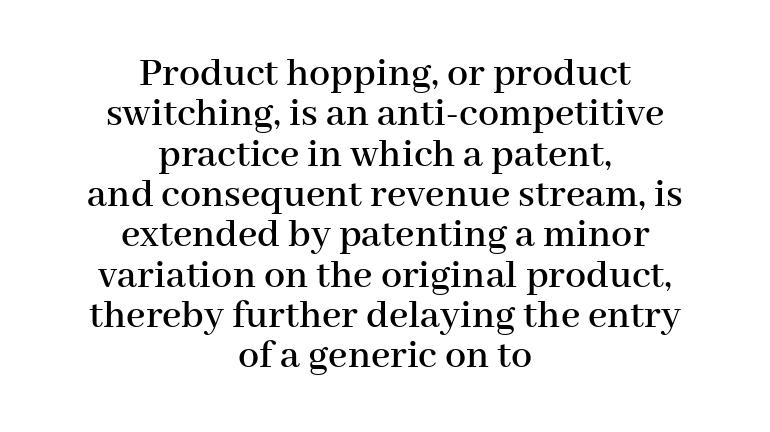
The image shows 42 px serif type, upright; set centered, tight line spacing (0.96x), normal letter spacing, not underlined; high stroke contrast and a medium x-height.
